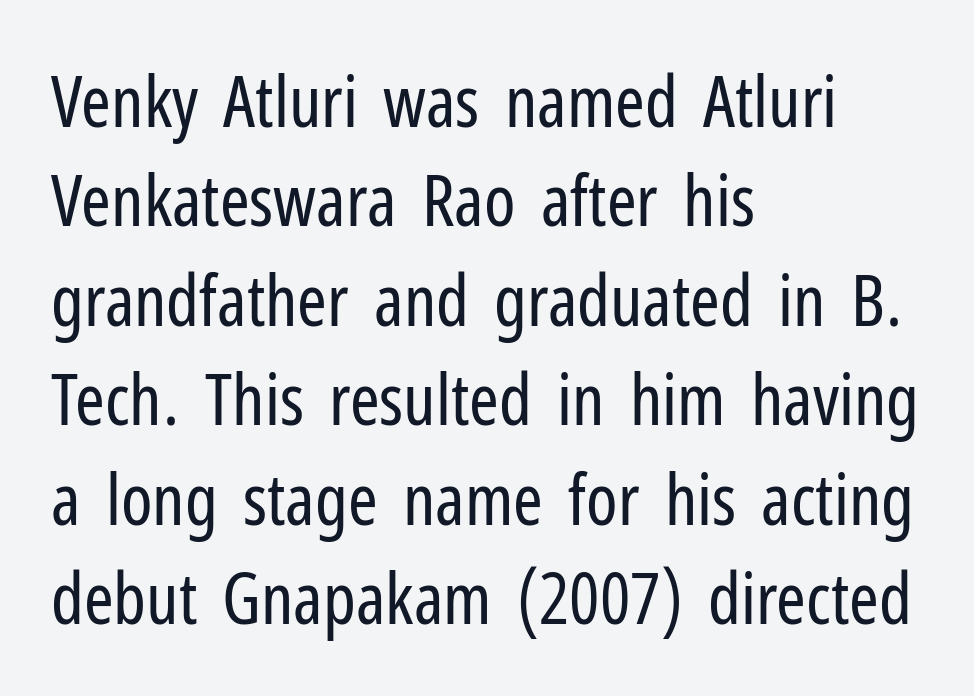
The image shows 71 px regular-weight, condensed sans-serif type, upright; set left-aligned, normal line spacing (1.4x), normal letter spacing, not underlined; low stroke contrast and a medium x-height.
